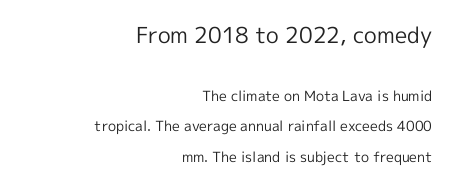
Q: Is the text bold? A: No.
Q: Is the text italic (slanted)? A: No, it is upright.
Q: Is the text underlined? A: No.
Q: How is the paragraph aligned? A: Right-aligned.
Q: Is the spacing between letters normal or unusually wide? A: Normal.
Q: Is the spacing between lines tight, normal or loose? A: Loose.
Q: Which block of text is set in a larger size, the first (top) or the second (bottom)? A: The first (top) one.
